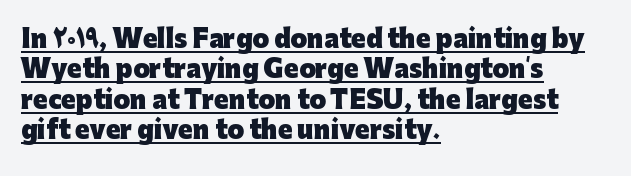
{"italic": "no", "bold": "yes", "underline": "yes", "align": "left", "line_spacing": "normal", "line_spacing_ratio": 1.27, "letter_spacing": "normal", "letter_spacing_em": 0.0, "glyph_px": 24}
